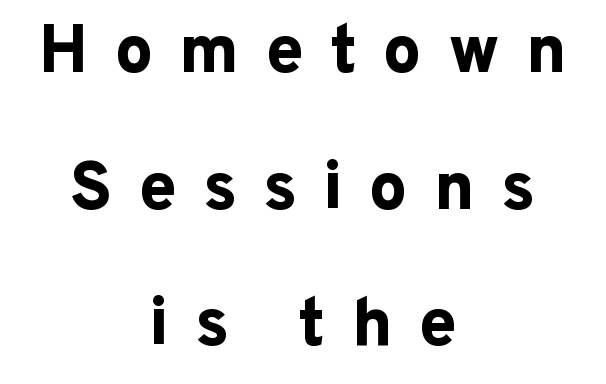
The image shows 68 px bold sans-serif type, upright; set centered, loose line spacing (2.01x), unusually wide letter spacing (+0.38 em), not underlined; low stroke contrast and a medium x-height.
